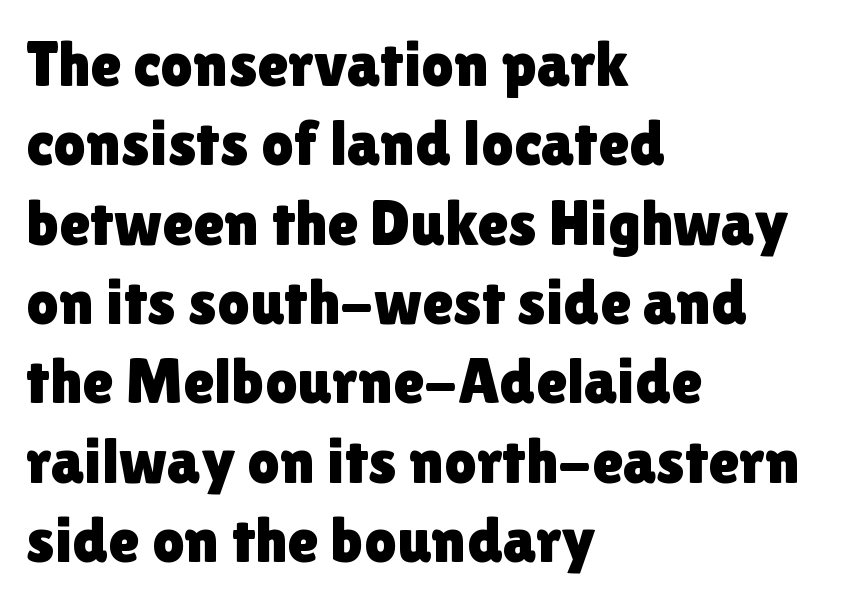
Q: Is the text italic (slanted)? A: No, it is upright.
Q: Is the typeface a serif or a sans-serif typeface? A: Sans-serif.
Q: Is the text underlined? A: No.
Q: How is the paragraph aligned? A: Left-aligned.
Q: Is the spacing between letters normal or unusually wide? A: Normal.
Q: Width (condensed, normal, or wide)? A: Normal.
Q: x-height? A: Medium.
Q: Monospaced? A: No.
